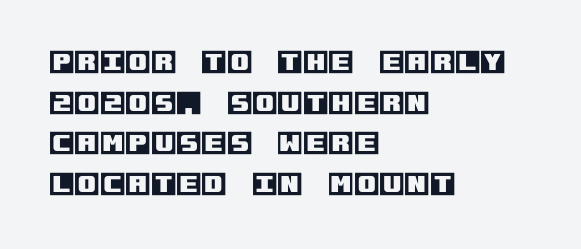
The image shows 26 px text type, upright; set left-aligned, normal line spacing (1.56x), normal letter spacing, not underlined.
